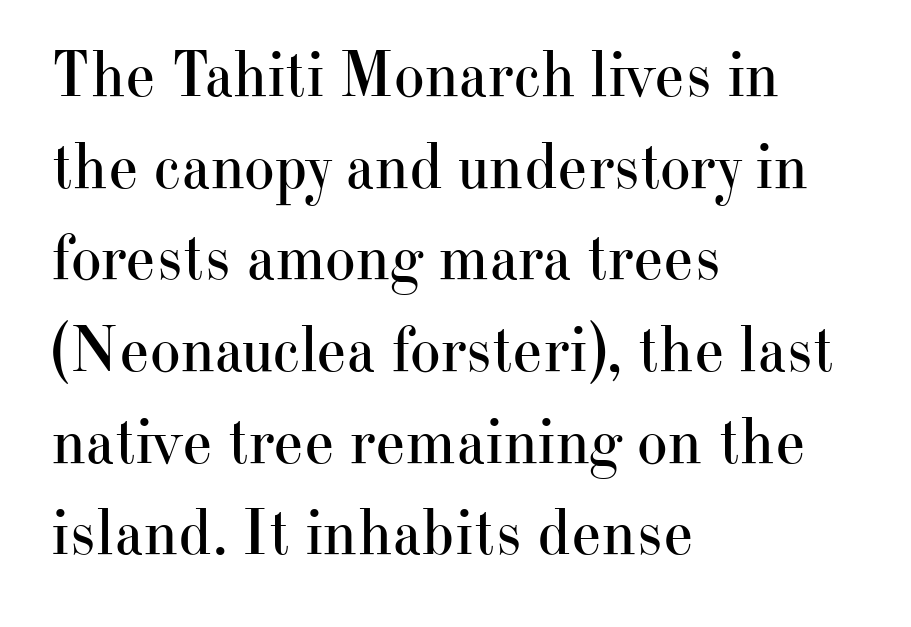
One glance says typical: line gaps are just what's usual. Characters remain perfectly vertical along every line. Type without underlining. Honestly, the letter spacing is just normal — you wouldn't notice it.
